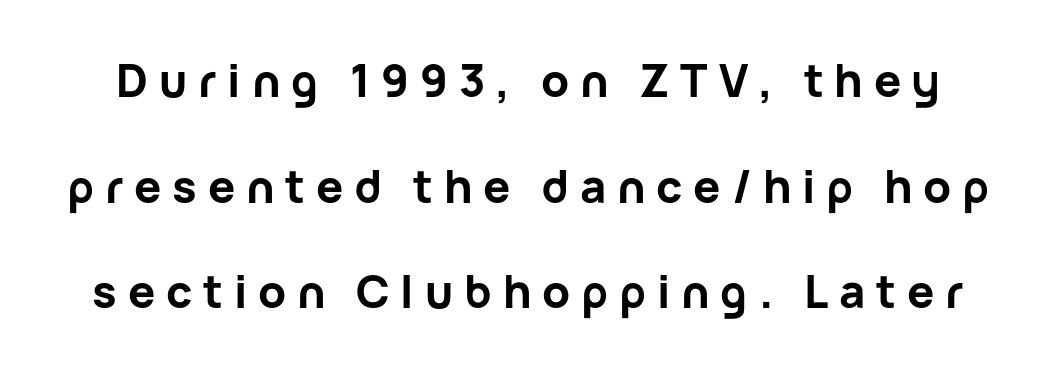
{"serif": "no", "italic": "no", "bold": "yes", "weight": "bold", "width": "normal", "stroke_contrast": "low", "x_height": "medium", "monospaced": "no", "underline": "no", "line_spacing": "loose", "line_spacing_ratio": 2.35, "letter_spacing": "wide", "letter_spacing_em": 0.24, "glyph_px": 45}
